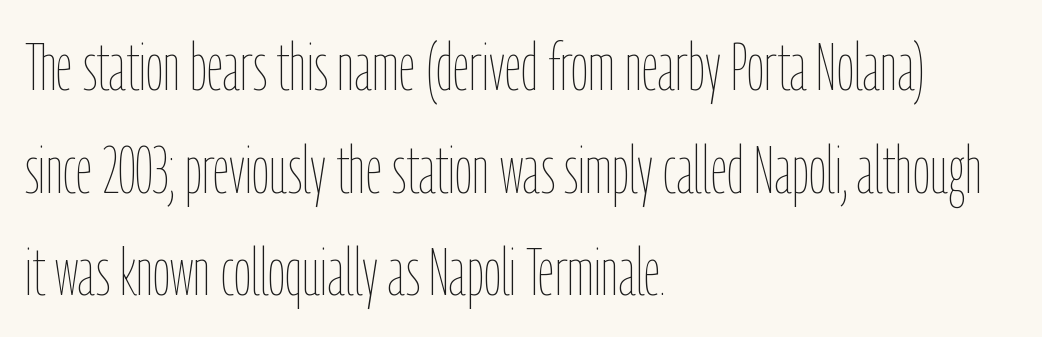
The image shows 67 px thin, condensed type, upright; set left-aligned, normal line spacing (1.53x), normal letter spacing, not underlined; low stroke contrast and a medium x-height.
